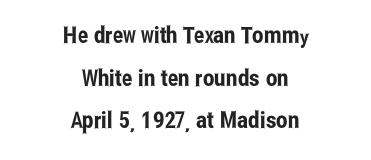
{"italic": "no", "underline": "no", "align": "center", "line_spacing_ratio": 1.85, "letter_spacing": "normal", "letter_spacing_em": 0.0, "glyph_px": 23}
